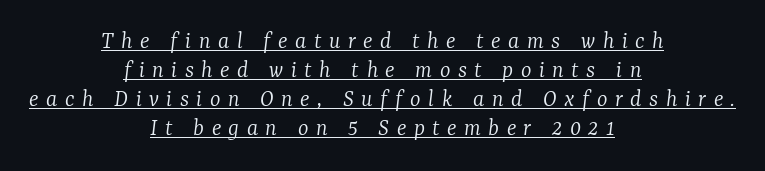
Loose tracking; the words dissolve into strings of separated letters. There's an unmistakable incline to the writing here. The letters look calm and open, with moderate or lighter stems. Looks like someone drew a line under every word here.
